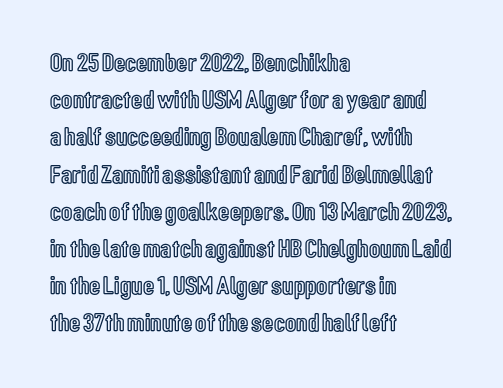
{"italic": "no", "underline": "no", "align": "left", "line_spacing": "normal", "line_spacing_ratio": 1.43, "letter_spacing": "normal", "letter_spacing_em": 0.0, "glyph_px": 26}
